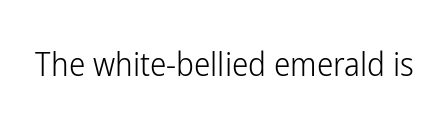
Q: Is the text bold? A: No.
Q: Is the text italic (slanted)? A: No, it is upright.
Q: Is the typeface a serif or a sans-serif typeface? A: Sans-serif.
Q: Is the text underlined? A: No.
Q: Is the spacing between letters normal or unusually wide? A: Normal.
Q: Width (condensed, normal, or wide)? A: Condensed.
Q: Stroke contrast? A: Low.
Q: x-height? A: Medium.
Q: Monospaced? A: No.
